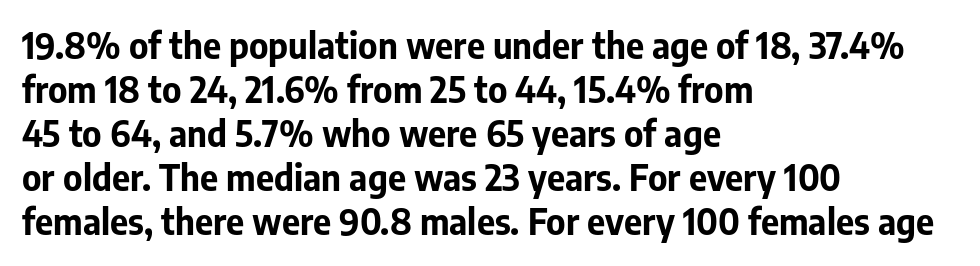
{"serif": "no", "italic": "no", "bold": "yes", "weight": "bold", "width": "normal", "stroke_contrast": "low", "x_height": "medium", "monospaced": "no", "underline": "no", "align": "left", "line_spacing": "normal", "line_spacing_ratio": 1.26, "letter_spacing": "normal", "letter_spacing_em": 0.0, "glyph_px": 35}
